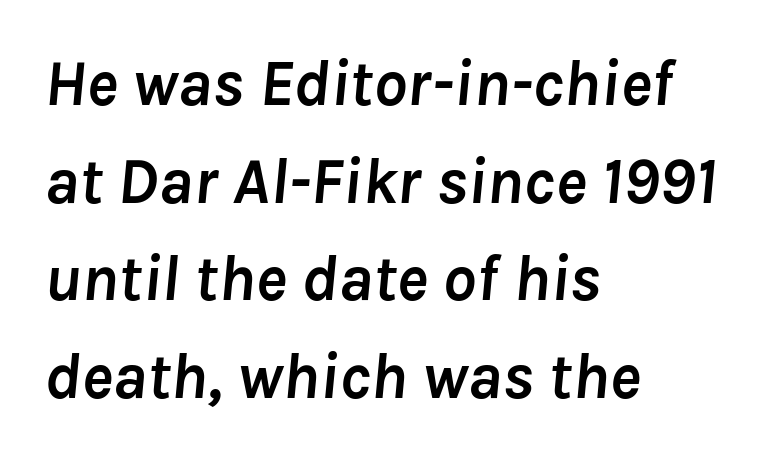
{"italic": "yes", "lean": "right", "slant_degrees": 8, "bold": "yes", "weight": "semibold", "width": "normal", "stroke_contrast": "low", "x_height": "medium", "monospaced": "no", "underline": "no", "align": "left", "line_spacing": "normal", "line_spacing_ratio": 1.48, "letter_spacing": "normal", "letter_spacing_em": 0.0, "glyph_px": 66}
